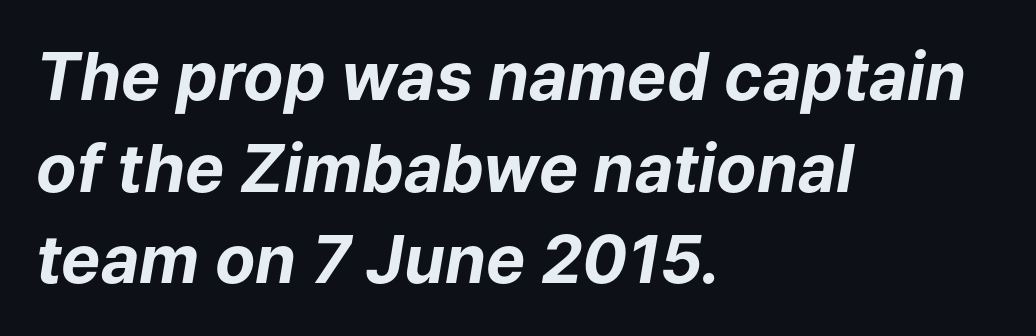
{"italic": "yes", "lean": "right", "slant_degrees": 9, "bold": "yes", "weight": "bold", "width": "normal", "stroke_contrast": "low", "x_height": "medium", "monospaced": "no", "underline": "no", "align": "left", "line_spacing": "normal", "line_spacing_ratio": 1.39, "letter_spacing": "normal", "letter_spacing_em": 0.0, "glyph_px": 66}
